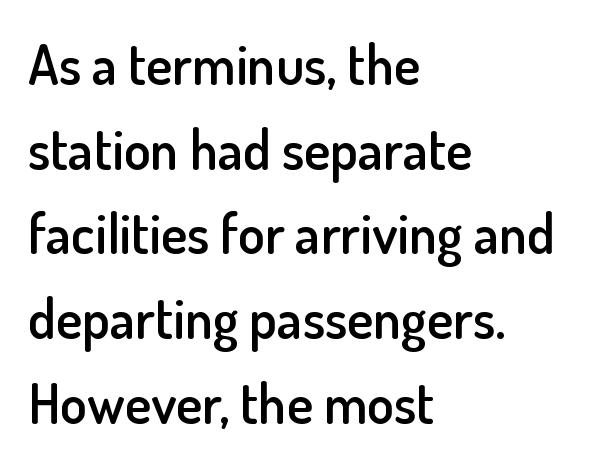
The image shows 55 px semibold sans-serif type, upright; set left-aligned, normal line spacing (1.54x), normal letter spacing, not underlined; low stroke contrast and a small x-height.
